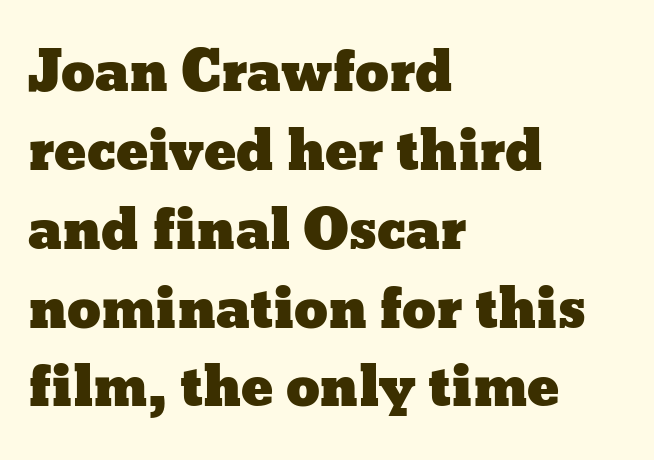
Q: Is the text italic (slanted)? A: No, it is upright.
Q: Is the text underlined? A: No.
Q: How is the paragraph aligned? A: Left-aligned.
Q: Is the spacing between letters normal or unusually wide? A: Normal.
Q: Is the spacing between lines tight, normal or loose? A: Normal.
Q: Width (condensed, normal, or wide)? A: Wide.
Q: Stroke contrast? A: Low.
Q: x-height? A: Medium.
Q: Monospaced? A: No.
